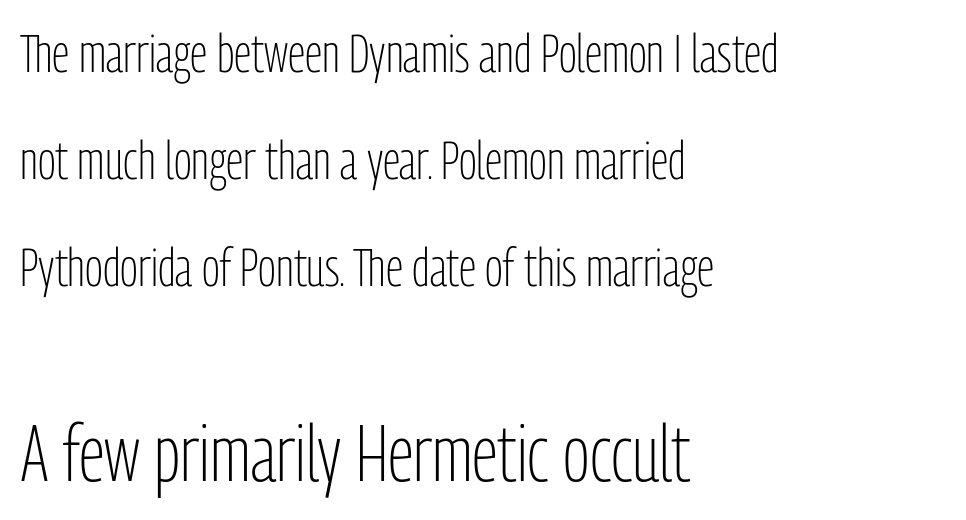
The image shows 79 px light, condensed sans-serif type, upright; set left-aligned, loose line spacing (2.02x), normal letter spacing, not underlined; the second (bottom) block is 1.49x larger; low stroke contrast and a medium x-height.
